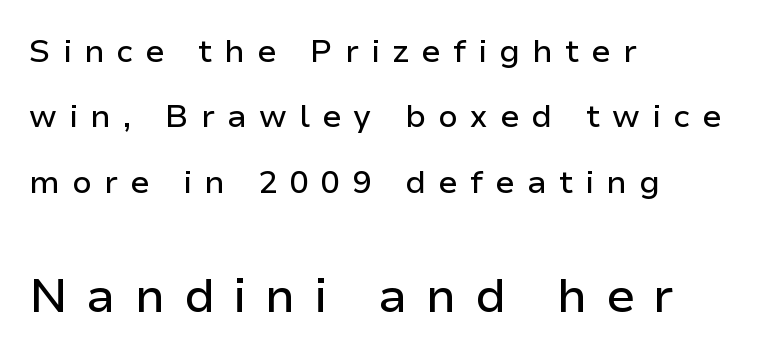
Words float on clear page, feet unadorned. Display-style spreading of the glyphs; the letterfit is very open. Look at the bottom of the vertical strokes: they stop flat, with no serifs. Compared with a centered layout, this one pins lines to the left instead. The lines are spread far apart with generous leading. Proportional: the letters do not fall into vertical columns.
